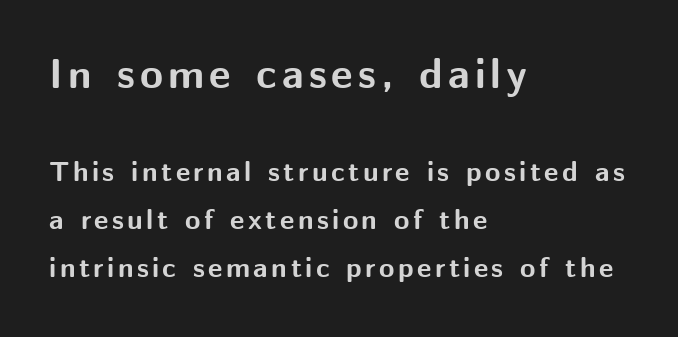
Q: Is the text bold? A: Yes.
Q: Is the text italic (slanted)? A: No, it is upright.
Q: Is the typeface a serif or a sans-serif typeface? A: Sans-serif.
Q: Is the text underlined? A: No.
Q: How is the paragraph aligned? A: Left-aligned.
Q: Which block of text is set in a larger size, the first (top) or the second (bottom)? A: The first (top) one.
Q: Width (condensed, normal, or wide)? A: Normal.
Q: Stroke contrast? A: Medium.
Q: x-height? A: Medium.
Q: Monospaced? A: No.
